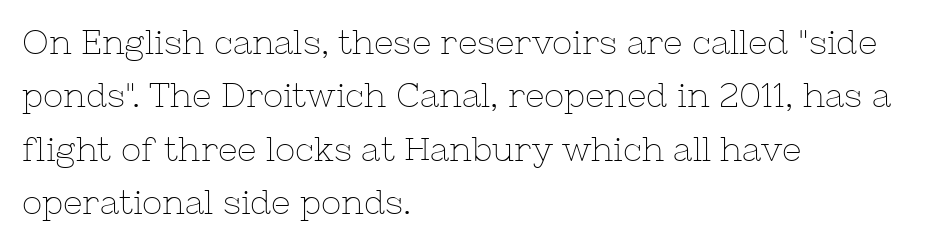
The image shows 34 px thin serif type, upright; set left-aligned, normal line spacing (1.57x), normal letter spacing, not underlined; low stroke contrast and a medium x-height.
